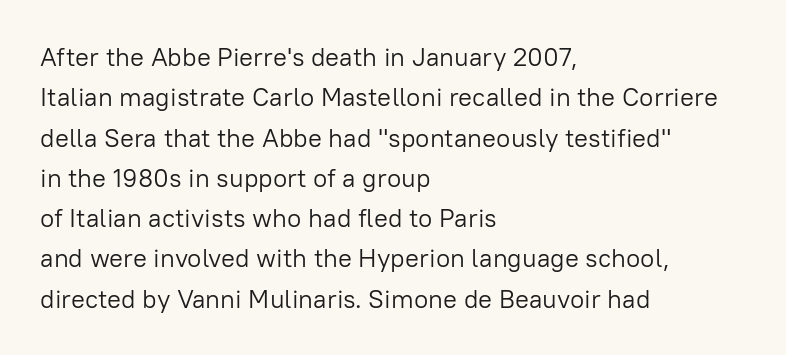
Check the space under the baseline: it is left empty. The type sits square on the baseline with zero lean. Line spacing here is normal. Casual observation: everything's shoved over to the left. Honestly, the letter spacing is just normal — you wouldn't notice it.
